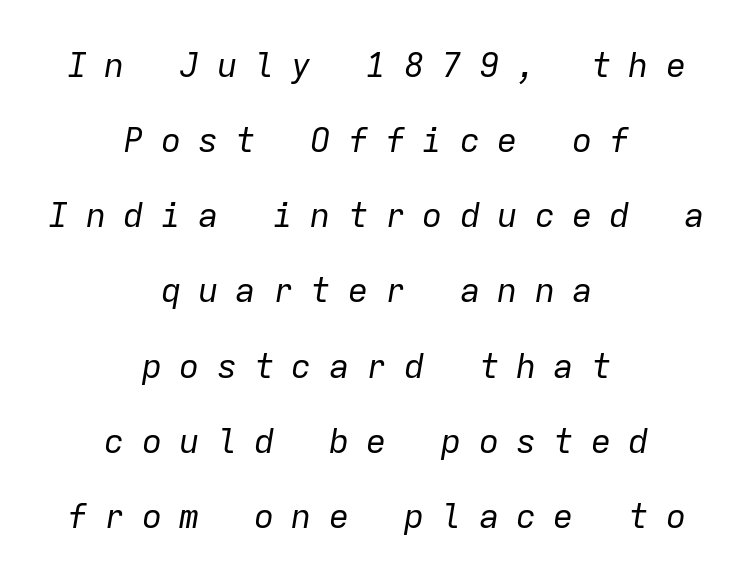
The image shows 34 px regular-weight type, italic (leaning right), monospaced; set centered, loose line spacing (2.21x), unusually wide letter spacing (+0.5 em), not underlined; low stroke contrast and a medium x-height.
